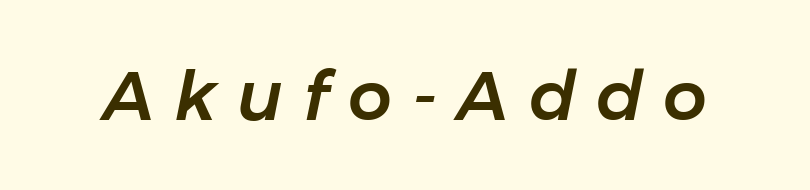
Q: Is the text italic (slanted)? A: Yes, it leans right by about 11 degrees.
Q: Is the text underlined? A: No.
Q: Is the spacing between letters normal or unusually wide? A: Unusually wide.
Q: Width (condensed, normal, or wide)? A: Normal.
Q: Stroke contrast? A: Low.
Q: x-height? A: Medium.
Q: Monospaced? A: No.
